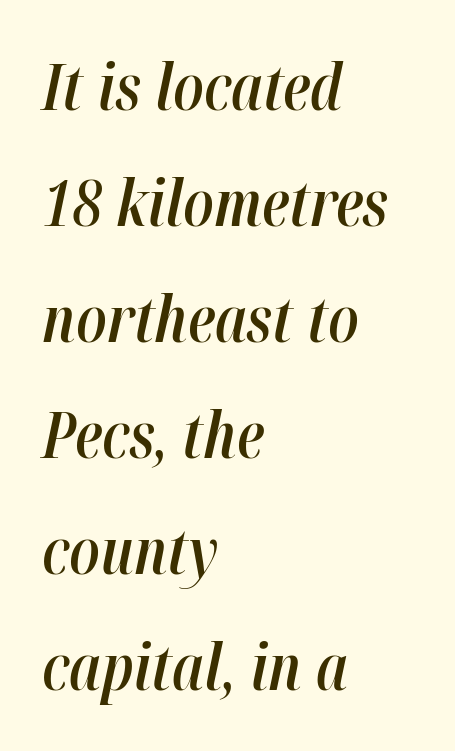
The string is rendered with underlining switched off. The setting favours the left margin, as ordinary paragraphs usually do. The passage shown is typed in a proportional face where columns would drift. An italicized treatment has been applied to the whole sample.
